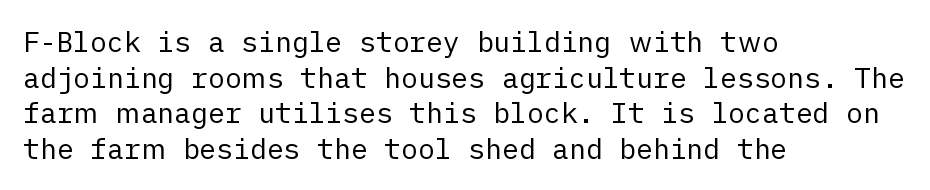
The image shows 28 px regular-weight sans-serif type, upright; set left-aligned, normal line spacing (1.27x), normal letter spacing, not underlined; low stroke contrast and a medium x-height.
